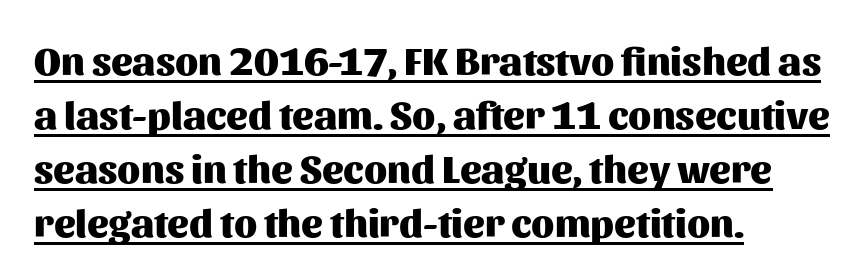
{"serif": "no", "italic": "no", "bold": "yes", "weight": "heavy", "width": "normal", "stroke_contrast": "medium", "x_height": "medium", "monospaced": "no", "underline": "yes", "align": "left", "line_spacing": "normal", "line_spacing_ratio": 1.35, "letter_spacing": "normal", "letter_spacing_em": 0.0, "glyph_px": 40}
